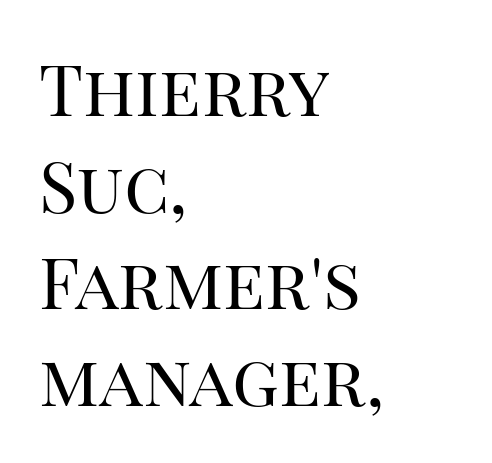
Vertical stems look standard width or narrower in stroke. The tracking reads as untouched default to a designer's eye. These lines are composed in type with serifs. When letters stand straight like this, we call the style roman or upright.
